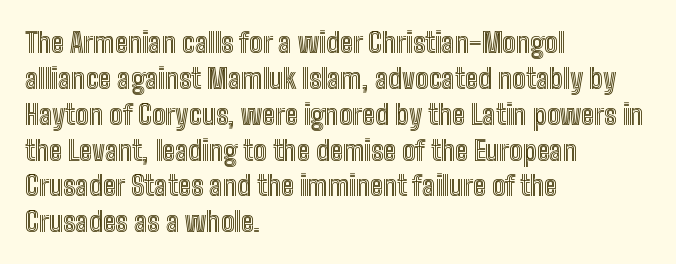
Q: Is the text italic (slanted)? A: No, it is upright.
Q: Is the text underlined? A: No.
Q: How is the paragraph aligned? A: Left-aligned.
Q: Is the spacing between letters normal or unusually wide? A: Normal.
Q: Is the spacing between lines tight, normal or loose? A: Normal.
Q: Width (condensed, normal, or wide)? A: Condensed.
Q: x-height? A: Medium.
Q: Monospaced? A: No.
